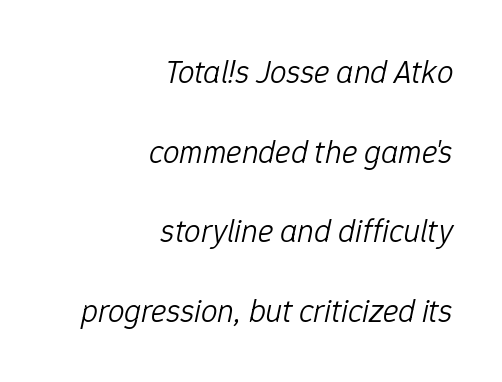
The image shows 33 px light type, italic (leaning right); set right-aligned, loose line spacing (2.41x), normal letter spacing, not underlined; low stroke contrast and a medium x-height.
